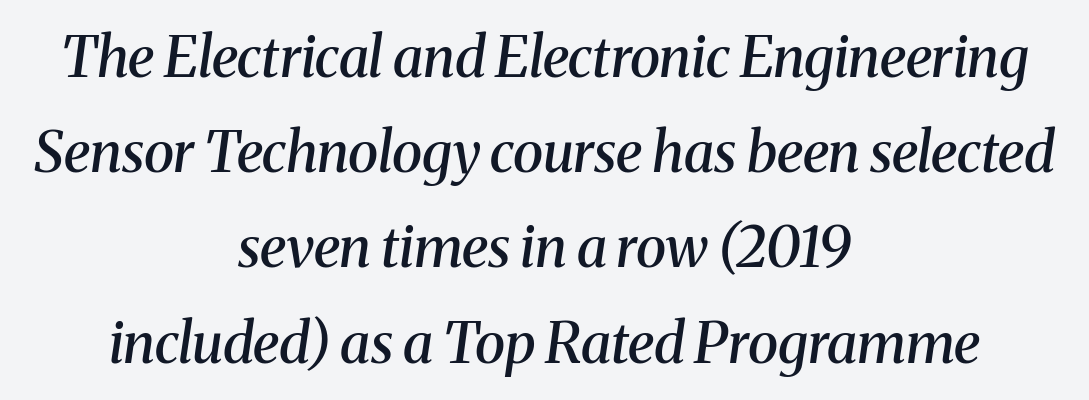
There is no visible air inserted between adjacent glyphs. Each line is balanced around a shared central axis. The vertical gap from one line to the next is medium. Rendered with sloped, italic letterforms. The passage shown is typed in a proportional face where columns would drift.
